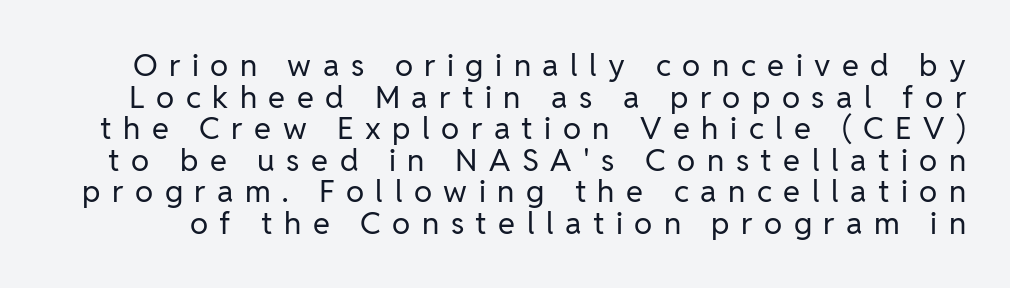
{"serif": "no", "italic": "no", "bold": "no", "weight": "regular", "width": "normal", "stroke_contrast": "low", "x_height": "medium", "monospaced": "no", "underline": "no", "line_spacing": "tight", "line_spacing_ratio": 1.02, "letter_spacing": "wide", "letter_spacing_em": 0.37, "glyph_px": 31}
